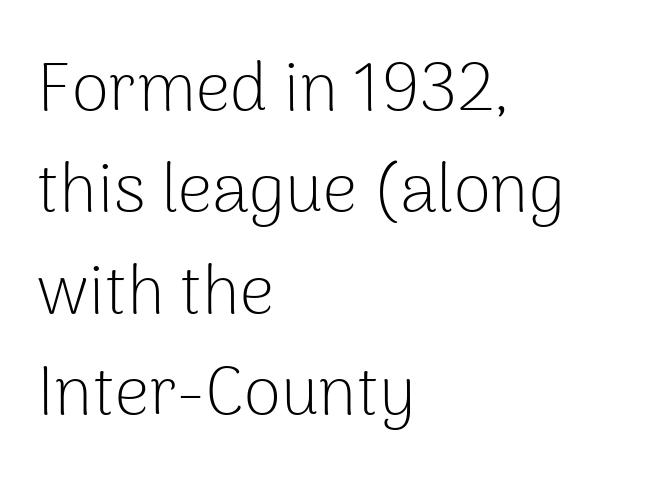
The image shows 68 px light sans-serif type, upright; set left-aligned, normal line spacing (1.49x), normal letter spacing, not underlined; low stroke contrast and a medium x-height.
